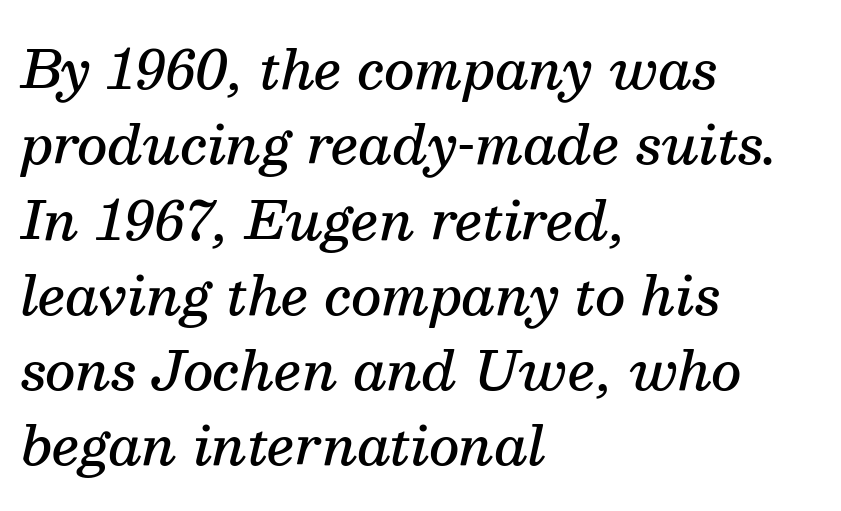
The image shows 53 px semibold serif type, italic (leaning right); set left-aligned, normal line spacing (1.42x), normal letter spacing, not underlined; medium stroke contrast and a medium x-height.
